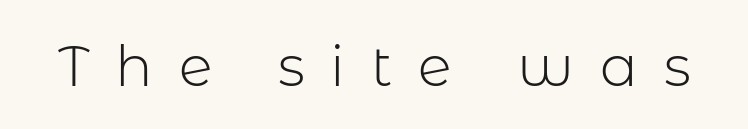
Q: Is the text bold? A: No.
Q: Is the text italic (slanted)? A: No, it is upright.
Q: Is the typeface a serif or a sans-serif typeface? A: Sans-serif.
Q: Is the text underlined? A: No.
Q: Is the spacing between letters normal or unusually wide? A: Unusually wide.
Q: Width (condensed, normal, or wide)? A: Normal.
Q: Stroke contrast? A: Low.
Q: x-height? A: Medium.
Q: Monospaced? A: No.
